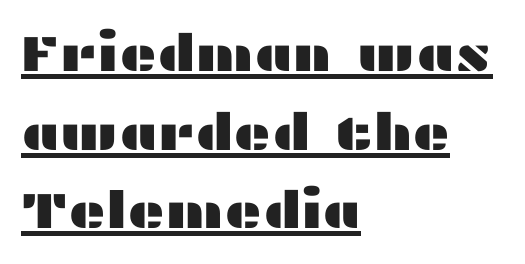
{"serif": "no", "italic": "no", "width": "wide", "stroke_contrast": "medium", "x_height": "medium", "monospaced": "no", "underline": "yes", "align": "left", "line_spacing": "normal", "line_spacing_ratio": 1.54, "letter_spacing": "normal", "letter_spacing_em": 0.0, "glyph_px": 51}
